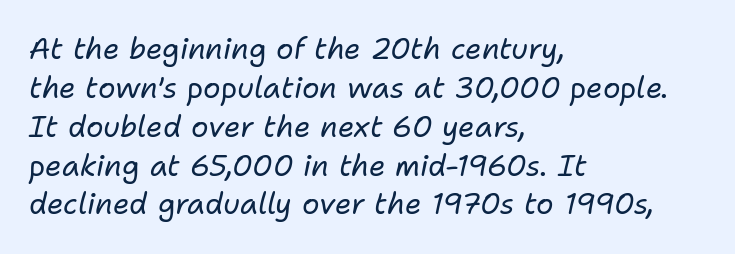
The image shows 29 px regular-weight type, italic (leaning right); set left-aligned, normal line spacing (1.34x), normal letter spacing, not underlined; low stroke contrast and a medium x-height.
